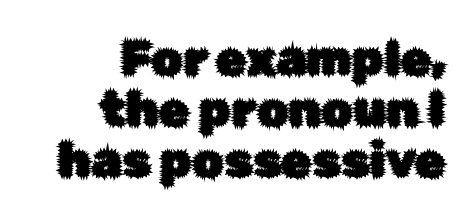
{"serif": "no", "italic": "no", "width": "normal", "stroke_contrast": "low", "x_height": "medium", "monospaced": "no", "underline": "no", "align": "right", "line_spacing": "tight", "line_spacing_ratio": 1.04, "letter_spacing": "normal", "letter_spacing_em": 0.0, "glyph_px": 49}
